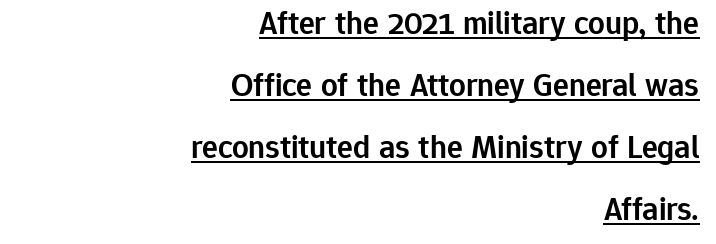
The image shows 33 px semibold sans-serif type, upright; set right-aligned, line spacing 1.88x, normal letter spacing, underlined; low stroke contrast and a medium x-height.
